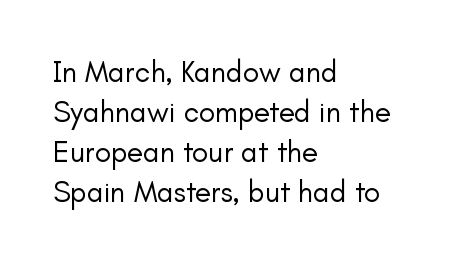
Here the designer chose a conventional face with non-uniform glyph widths. Inter-character spacing is left at the font's built-in metrics. Stems here are at most as thick as an everyday book face. The compositor pushed each line to the left boundary. The designer went with a sans here, leaving each stem footless.
